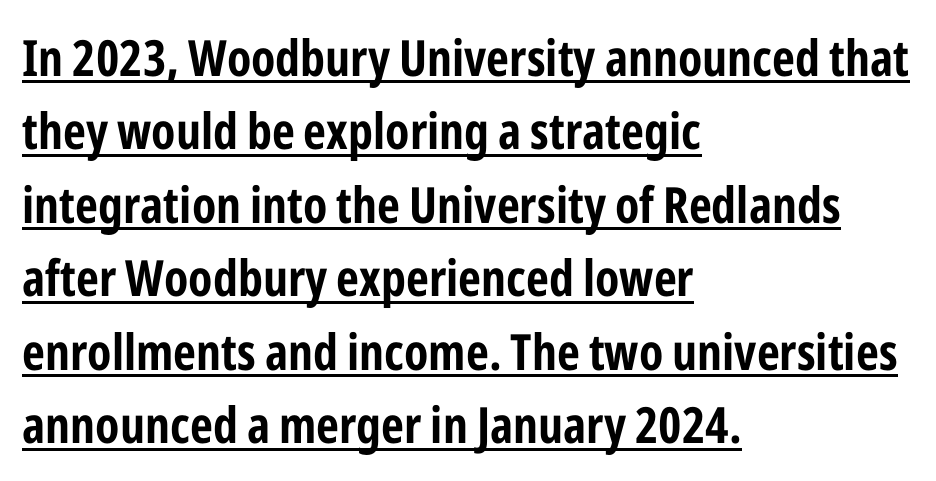
The image shows 50 px bold, condensed sans-serif type, upright; set left-aligned, normal line spacing (1.47x), normal letter spacing, underlined; low stroke contrast and a medium x-height.
